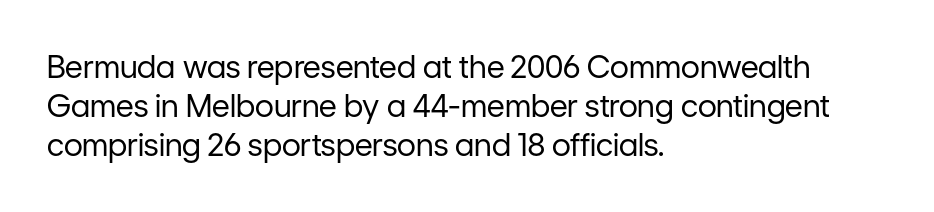
The image shows 31 px regular-weight sans-serif type, upright; set left-aligned, normal line spacing (1.26x), normal letter spacing, not underlined; low stroke contrast and a medium x-height.
